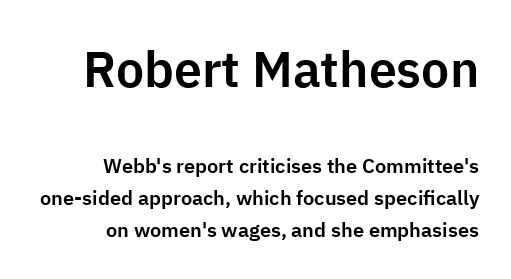
Here the designer chose a conventional face with non-uniform glyph widths. Baseline-to-baseline distance is the conventional proportion of letter height. Bigger letters appear in the top chunk; the bottom chunk is reduced. No word sits above an underline. Every row of glyphs terminates at an identical x-position on the right. Typographically, this falls in the sans-serif category.
